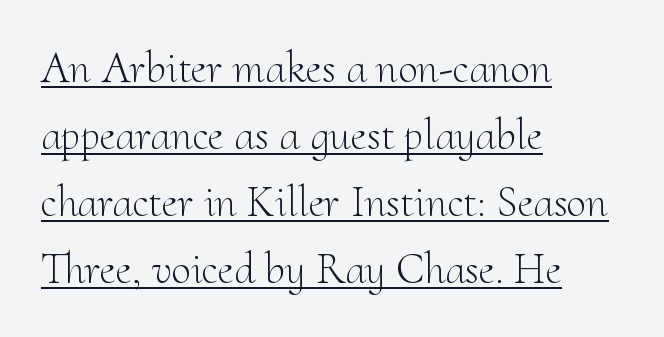
The image shows 44 px light serif type, upright; set left-aligned, normal line spacing (1.52x), normal letter spacing, underlined; medium stroke contrast and a small x-height.
